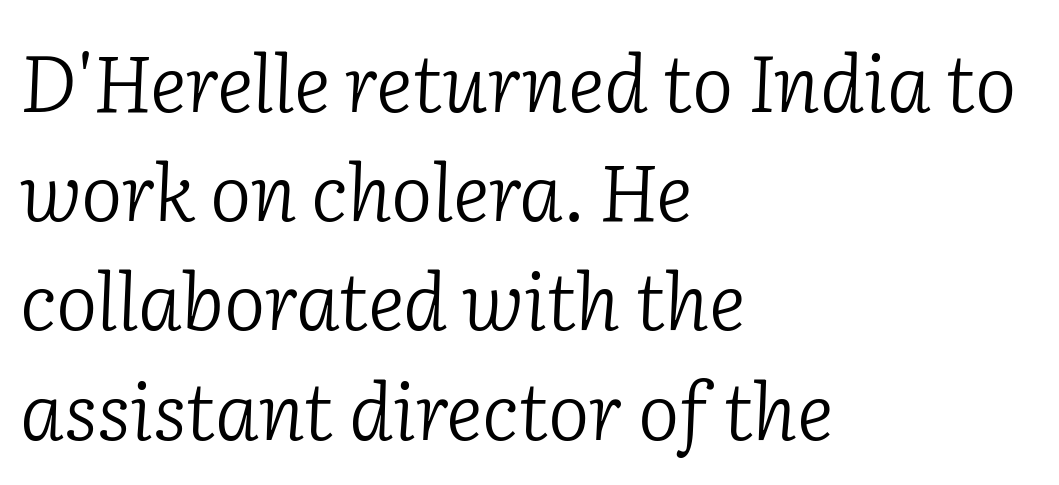
The image shows 78 px light serif type, italic (leaning right); set left-aligned, normal line spacing (1.4x), normal letter spacing, not underlined; low stroke contrast and a medium x-height.
